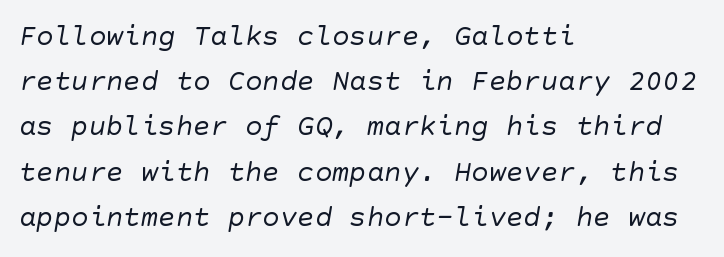
{"serif": "no", "bold": "no", "weight": "regular", "width": "normal", "stroke_contrast": "low", "x_height": "large", "underline": "no", "align": "left", "line_spacing": "normal", "line_spacing_ratio": 1.56, "letter_spacing": "normal", "letter_spacing_em": 0.0, "glyph_px": 29}
